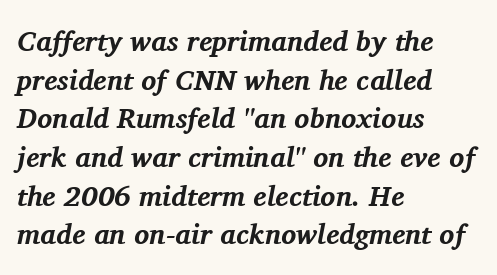
Q: Is the text bold? A: Yes.
Q: Is the text italic (slanted)? A: Yes, it leans right by about 11 degrees.
Q: Is the typeface a serif or a sans-serif typeface? A: Serif.
Q: Is the text underlined? A: No.
Q: How is the paragraph aligned? A: Left-aligned.
Q: Is the spacing between letters normal or unusually wide? A: Normal.
Q: Is the spacing between lines tight, normal or loose? A: Normal.
Q: Width (condensed, normal, or wide)? A: Normal.
Q: Stroke contrast? A: Medium.
Q: x-height? A: Medium.
Q: Monospaced? A: No.
